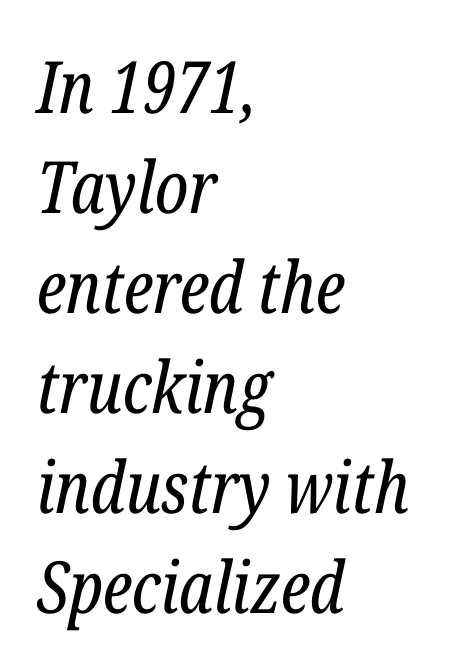
{"serif": "yes", "italic": "yes", "lean": "right", "slant_degrees": 12, "bold": "no", "weight": "regular", "width": "condensed", "stroke_contrast": "low", "x_height": "medium", "monospaced": "no", "underline": "no", "align": "left", "line_spacing": "normal", "line_spacing_ratio": 1.39, "letter_spacing": "normal", "letter_spacing_em": 0.0, "glyph_px": 72}
